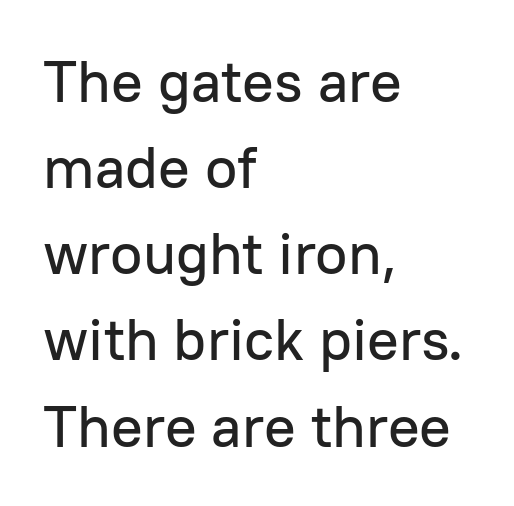
Between one letter and the next there's only the usual sliver of space. Italic? Not at all — the glyphs are vertical. The rendering anchors every line to the left-hand side. The rendering uses natural spacing where letterforms have individual widths. You can tell from the bare stems that sans-serif type was used. The specimen omits any rule beneath the text block's lines.
